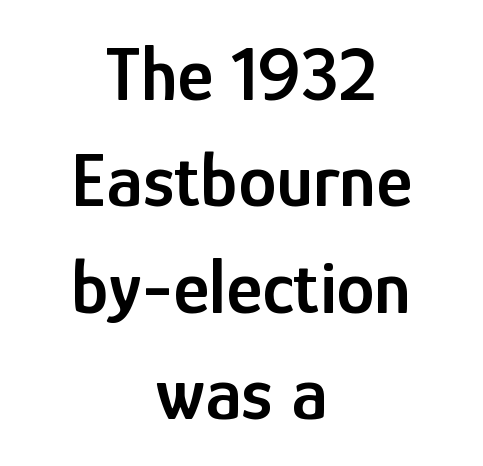
The image shows 77 px semibold, condensed sans-serif type, upright; set centered, normal line spacing (1.38x), normal letter spacing, not underlined; low stroke contrast and a medium x-height.
